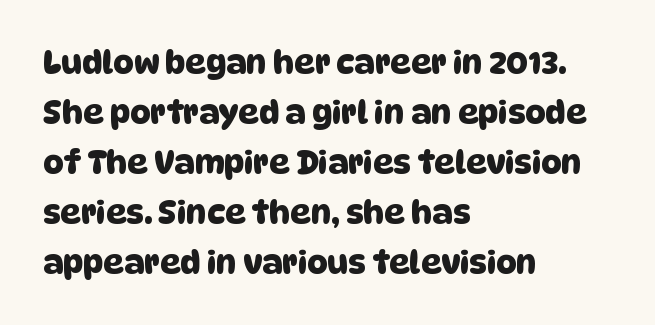
{"serif": "no", "width": "normal", "stroke_contrast": "low", "x_height": "large", "monospaced": "no", "underline": "no", "align": "left", "line_spacing": "normal", "line_spacing_ratio": 1.56, "letter_spacing": "normal", "letter_spacing_em": 0.0, "glyph_px": 32}
